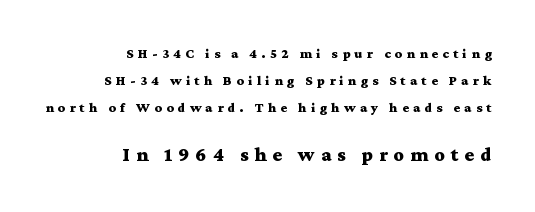
Q: Is the text bold? A: Yes.
Q: Is the text italic (slanted)? A: No, it is upright.
Q: Is the text underlined? A: No.
Q: How is the paragraph aligned? A: Right-aligned.
Q: Is the spacing between letters normal or unusually wide? A: Unusually wide.
Q: Is the spacing between lines tight, normal or loose? A: Loose.
Q: Which block of text is set in a larger size, the first (top) or the second (bottom)? A: The second (bottom) one.
